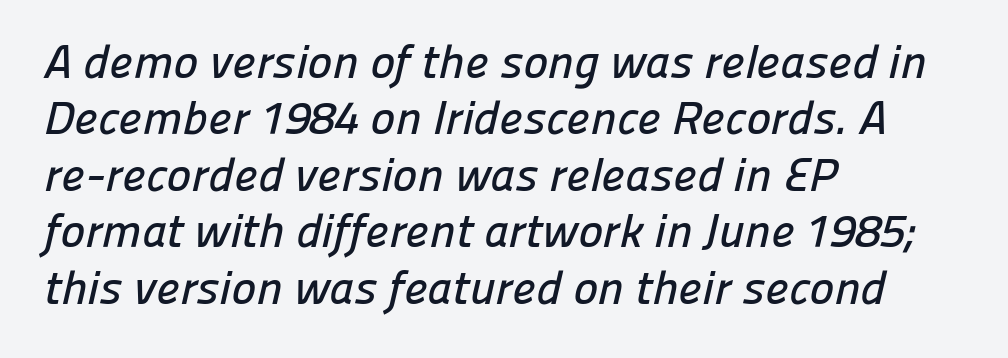
Q: Is the typeface a serif or a sans-serif typeface? A: Sans-serif.
Q: Is the text underlined? A: No.
Q: How is the paragraph aligned? A: Left-aligned.
Q: Is the spacing between letters normal or unusually wide? A: Normal.
Q: Width (condensed, normal, or wide)? A: Normal.
Q: Stroke contrast? A: Low.
Q: x-height? A: Medium.
Q: Monospaced? A: No.
